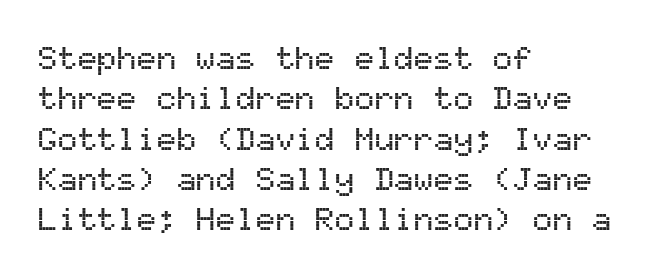
Is the letter spacing exaggerated? No — it looks like the ordinary default. The lines in this sample share a left origin and differ only in where they stop. Serif or sans? Sans — the stroke terminals are bare. Here the designer chose a console-style face with uniform glyph widths. The space beneath each line is pristine and unruled. Every stem runs plumb, perpendicular to the baseline.
